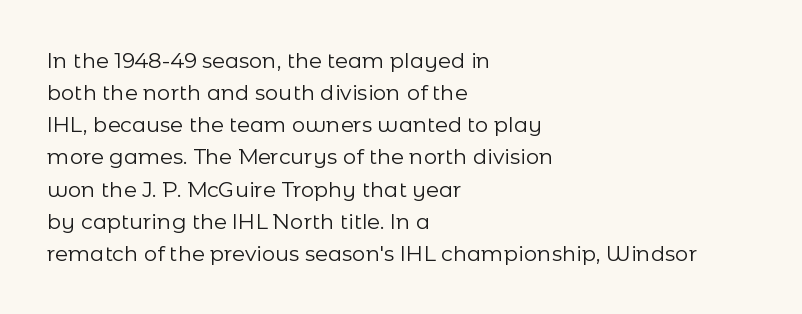
The image shows 21 px text type, upright; set left-aligned, normal line spacing (1.53x), normal letter spacing, not underlined.
